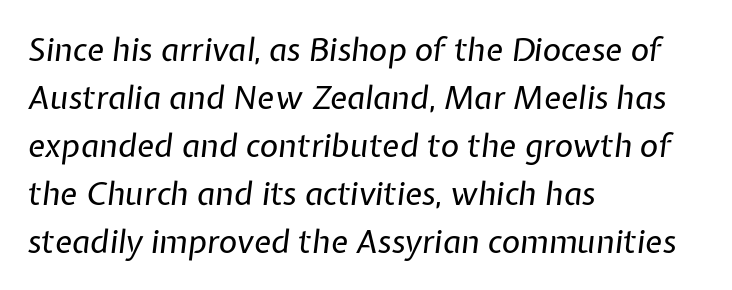
{"italic": "yes", "lean": "right", "slant_degrees": 7, "bold": "no", "weight": "regular", "width": "normal", "stroke_contrast": "low", "x_height": "medium", "monospaced": "no", "underline": "no", "align": "left", "line_spacing": "normal", "line_spacing_ratio": 1.5, "letter_spacing": "normal", "letter_spacing_em": 0.0, "glyph_px": 32}
